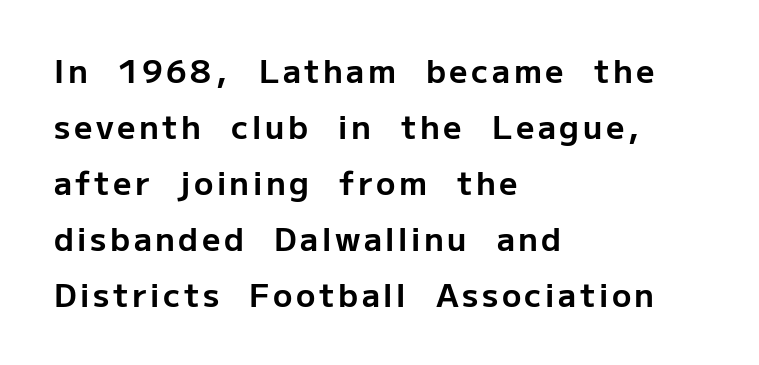
The image shows 32 px bold sans-serif type, upright; set left-aligned, line spacing 1.75x, not underlined; low stroke contrast and a medium x-height.
